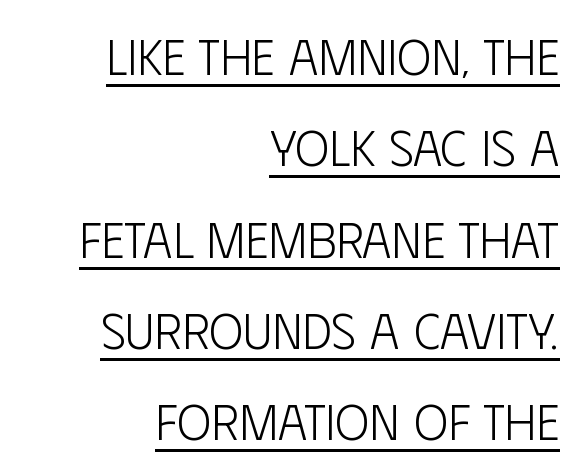
The image shows 51 px light, condensed sans-serif type, upright; set right-aligned, line spacing 1.79x, normal letter spacing, underlined; low stroke contrast and a large x-height.
